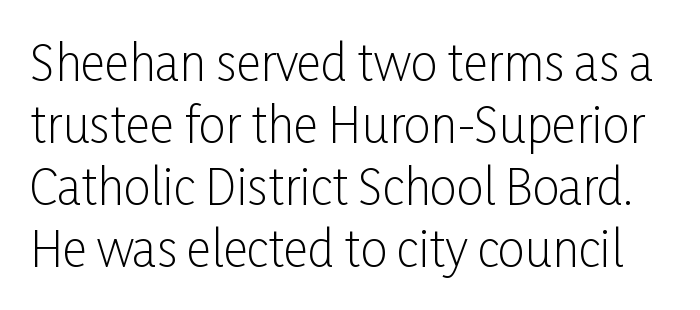
Q: Is the text bold? A: No.
Q: Is the text italic (slanted)? A: No, it is upright.
Q: Is the typeface a serif or a sans-serif typeface? A: Sans-serif.
Q: Is the text underlined? A: No.
Q: Is the spacing between letters normal or unusually wide? A: Normal.
Q: Is the spacing between lines tight, normal or loose? A: Normal.
Q: Width (condensed, normal, or wide)? A: Condensed.
Q: Stroke contrast? A: Low.
Q: x-height? A: Medium.
Q: Monospaced? A: No.
